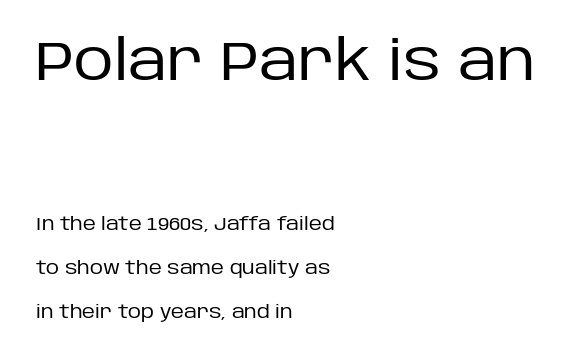
The setting favours the left margin, as ordinary paragraphs usually do. Does the lettering tilt? It doesn't — this is upright. Stroke mass is kept to a normal reading level or below. Nothing unusual about the tracking: characters are spaced as the font intends. Lines of text with bare space underneath. The first block has been scaled up relative to the second.
